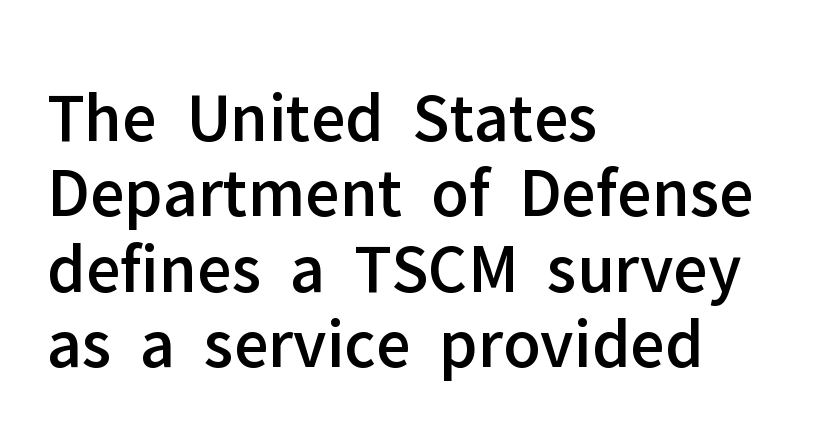
{"serif": "no", "italic": "no", "width": "normal", "stroke_contrast": "low", "x_height": "medium", "monospaced": "no", "underline": "no", "align": "left", "line_spacing": "tight", "line_spacing_ratio": 1.06, "letter_spacing": "normal", "letter_spacing_em": 0.0, "glyph_px": 71}
